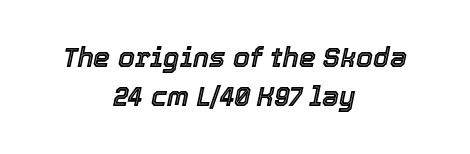
Leading: standard. The setting favours the middle, as headings and verse often do. The strip under each line holds only bare page. The text carries the slant typical of an italic or oblique font. Look at the tracking — it's just the regular setting, nothing added.
